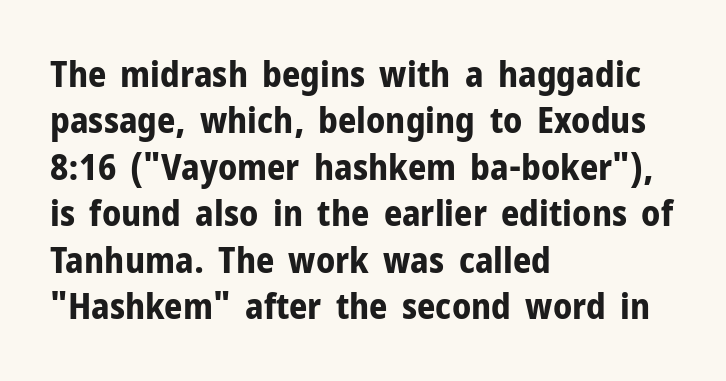
Q: Is the text bold? A: Yes.
Q: Is the text italic (slanted)? A: No, it is upright.
Q: Is the typeface a serif or a sans-serif typeface? A: Sans-serif.
Q: Is the text underlined? A: No.
Q: How is the paragraph aligned? A: Left-aligned.
Q: Is the spacing between letters normal or unusually wide? A: Normal.
Q: Is the spacing between lines tight, normal or loose? A: Normal.
Q: Width (condensed, normal, or wide)? A: Normal.
Q: Stroke contrast? A: Low.
Q: x-height? A: Medium.
Q: Monospaced? A: No.
